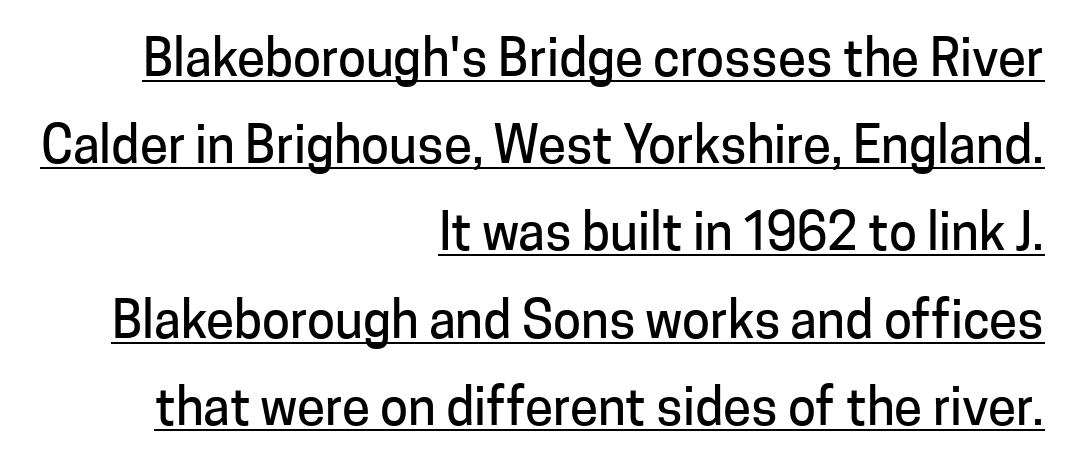
Q: Is the text italic (slanted)? A: No, it is upright.
Q: Is the typeface a serif or a sans-serif typeface? A: Sans-serif.
Q: Is the text underlined? A: Yes.
Q: How is the paragraph aligned? A: Right-aligned.
Q: Is the spacing between letters normal or unusually wide? A: Normal.
Q: Width (condensed, normal, or wide)? A: Normal.
Q: Stroke contrast? A: Low.
Q: x-height? A: Medium.
Q: Monospaced? A: No.
